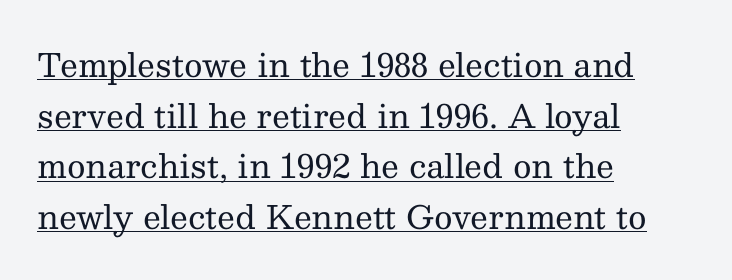
The passage shown is not bold in any degree. In terms of leading, this rendering sits right in the middle. The axis of the letterforms is exactly vertical. Look at the bottom of the vertical strokes: they flare into serifs here.
